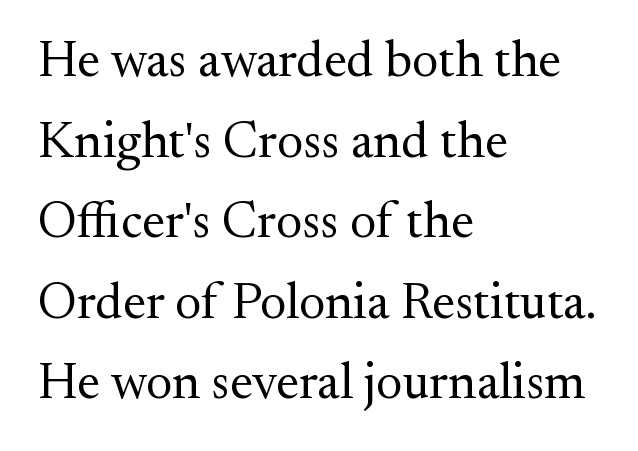
{"serif": "yes", "italic": "no", "bold": "no", "weight": "regular", "width": "normal", "stroke_contrast": "medium", "x_height": "small", "monospaced": "no", "underline": "no", "align": "left", "line_spacing": "normal", "line_spacing_ratio": 1.58, "letter_spacing": "normal", "letter_spacing_em": 0.0, "glyph_px": 51}
